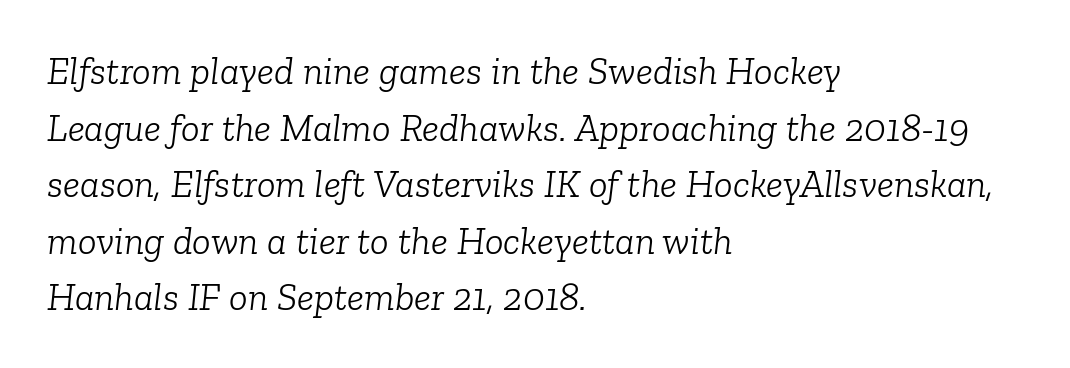
The image shows 39 px light serif type, italic (leaning right); set left-aligned, normal line spacing (1.45x), normal letter spacing, not underlined; low stroke contrast and a medium x-height.
